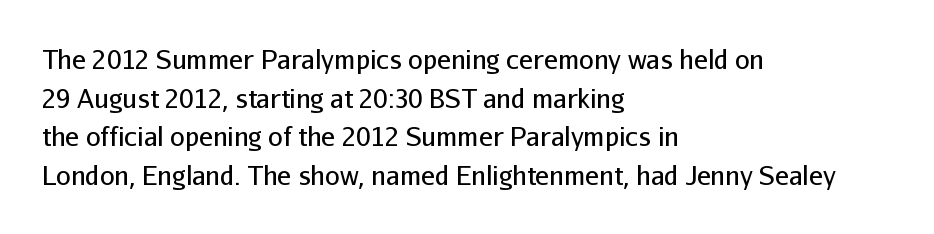
The image shows 26 px text type, upright; set left-aligned, normal line spacing (1.49x), normal letter spacing, not underlined.
